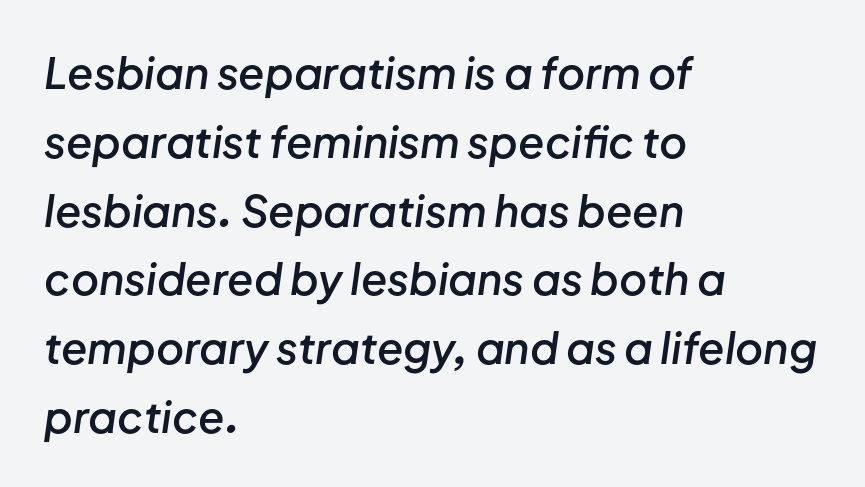
{"italic": "yes", "lean": "right", "slant_degrees": 8, "bold": "semi", "weight": "semibold", "width": "normal", "stroke_contrast": "low", "x_height": "medium", "monospaced": "no", "underline": "no", "align": "left", "line_spacing": "normal", "line_spacing_ratio": 1.6, "letter_spacing": "normal", "letter_spacing_em": 0.0, "glyph_px": 43}
